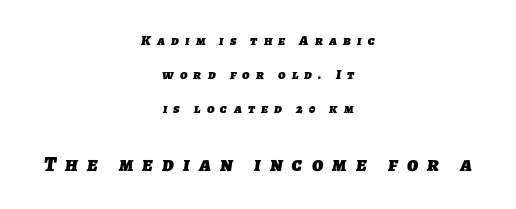
The image shows 21 px bold type; set centered, loose line spacing (2.43x), unusually wide letter spacing (+0.44 em), not underlined; the second (bottom) block is 1.5x larger.
